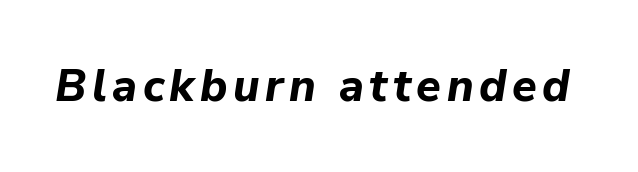
Q: Is the text bold? A: Yes.
Q: Is the text italic (slanted)? A: Yes, it leans right by about 9 degrees.
Q: Is the text underlined? A: No.
Q: Width (condensed, normal, or wide)? A: Normal.
Q: Stroke contrast? A: Low.
Q: x-height? A: Medium.
Q: Monospaced? A: No.
